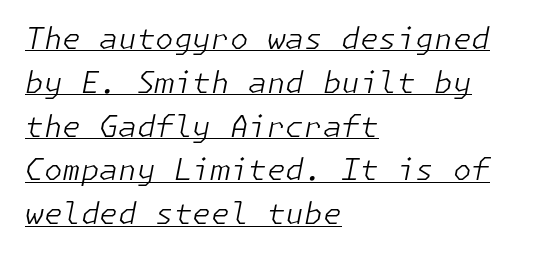
The image shows 30 px light type, italic (leaning right); set left-aligned, normal line spacing (1.46x), normal letter spacing, underlined; low stroke contrast and a medium x-height.
